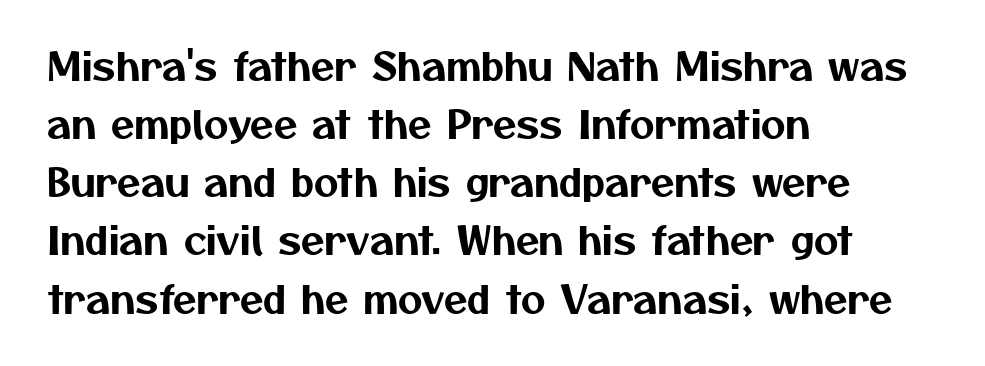
{"serif": "no", "width": "normal", "stroke_contrast": "medium", "x_height": "medium", "monospaced": "no", "underline": "no", "align": "left", "line_spacing": "normal", "line_spacing_ratio": 1.53, "letter_spacing": "normal", "letter_spacing_em": 0.0, "glyph_px": 38}
